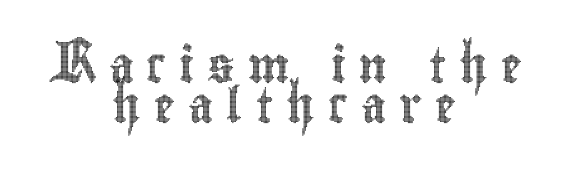
{"italic": "no", "width": "condensed", "x_height": "small", "monospaced": "no", "underline": "no", "align": "center", "line_spacing": "tight", "line_spacing_ratio": 1.15, "letter_spacing": "wide", "letter_spacing_em": 0.37, "glyph_px": 35}
